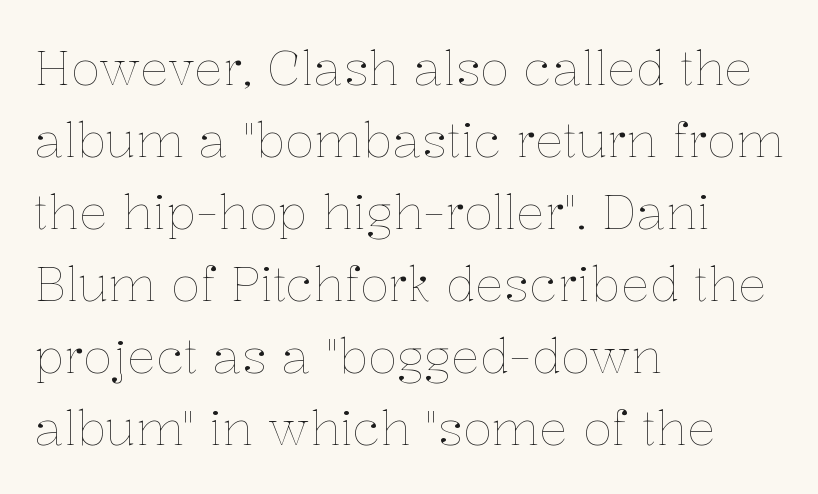
{"italic": "no", "bold": "no", "weight": "thin", "width": "normal", "stroke_contrast": "low", "x_height": "medium", "monospaced": "no", "underline": "no", "align": "left", "line_spacing": "normal", "line_spacing_ratio": 1.5, "letter_spacing": "normal", "letter_spacing_em": 0.0, "glyph_px": 48}
